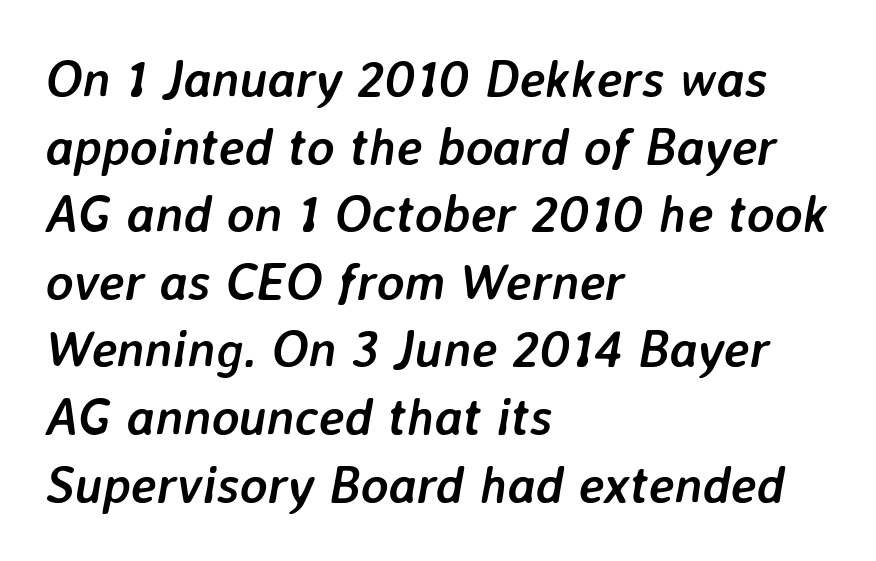
{"italic": "yes", "lean": "right", "slant_degrees": 7, "bold": "yes", "weight": "semibold", "width": "normal", "stroke_contrast": "low", "x_height": "medium", "monospaced": "no", "underline": "no", "align": "left", "line_spacing": "normal", "line_spacing_ratio": 1.3, "letter_spacing": "normal", "letter_spacing_em": 0.0, "glyph_px": 52}
